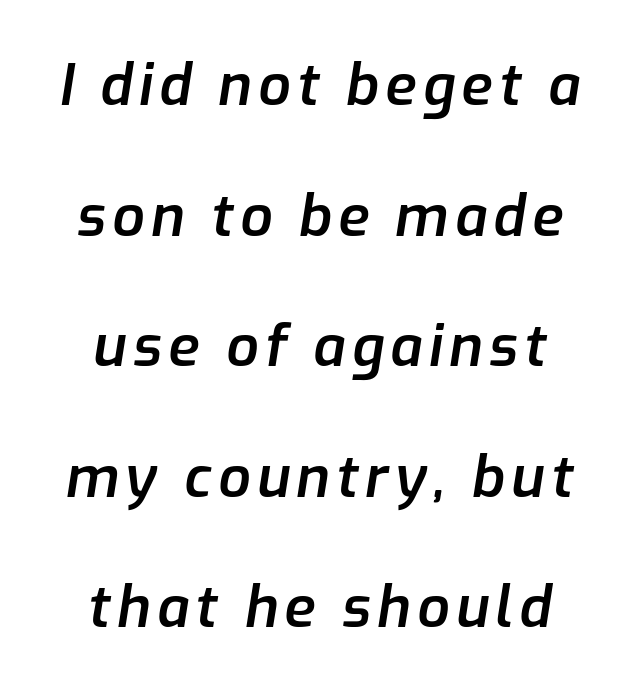
The image shows 57 px semibold type, italic (leaning right); set loose line spacing (2.29x), not underlined; low stroke contrast and a medium x-height.
